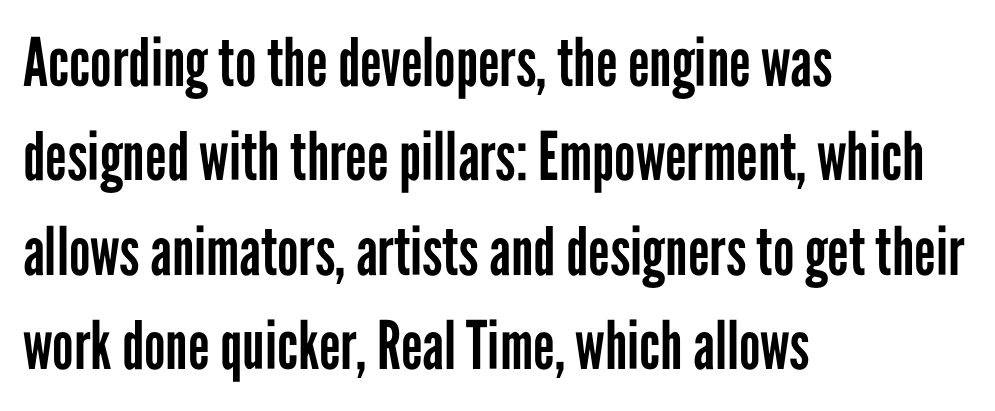
Q: Is the text bold? A: No.
Q: Is the text italic (slanted)? A: No, it is upright.
Q: Is the typeface a serif or a sans-serif typeface? A: Sans-serif.
Q: Is the text underlined? A: No.
Q: How is the paragraph aligned? A: Left-aligned.
Q: Is the spacing between letters normal or unusually wide? A: Normal.
Q: Is the spacing between lines tight, normal or loose? A: Normal.
Q: Width (condensed, normal, or wide)? A: Condensed.
Q: Stroke contrast? A: Low.
Q: x-height? A: Medium.
Q: Monospaced? A: No.
